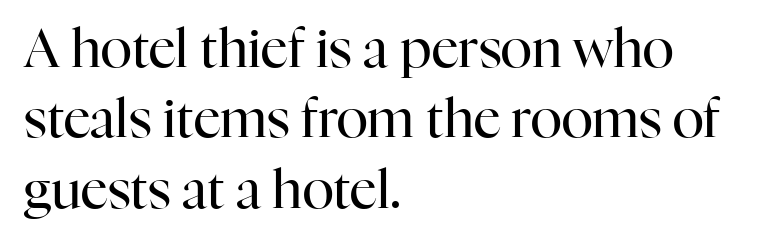
Q: Is the text bold? A: No.
Q: Is the text italic (slanted)? A: No, it is upright.
Q: Is the typeface a serif or a sans-serif typeface? A: Serif.
Q: Is the text underlined? A: No.
Q: How is the paragraph aligned? A: Left-aligned.
Q: Is the spacing between letters normal or unusually wide? A: Normal.
Q: Is the spacing between lines tight, normal or loose? A: Normal.
Q: Width (condensed, normal, or wide)? A: Normal.
Q: Stroke contrast? A: High.
Q: x-height? A: Medium.
Q: Monospaced? A: No.
